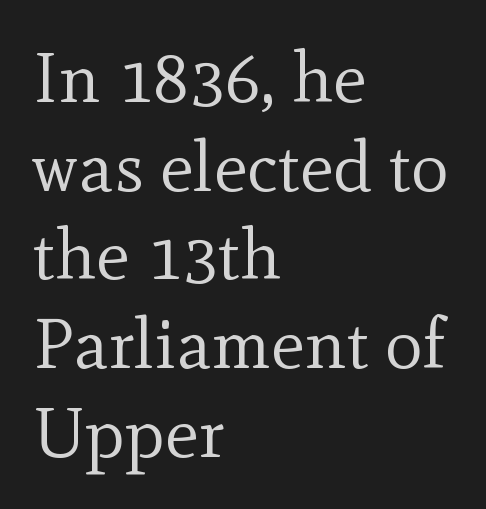
The gaps between neighbouring characters are ordinary and unremarkable. It's the straight-up-and-down kind of type. The typeface has the unassuming heft of standard copy or less. In terms of letterform style, serifs are clearly present. Think of a printed novel: that variable character pitch is what you see here.
